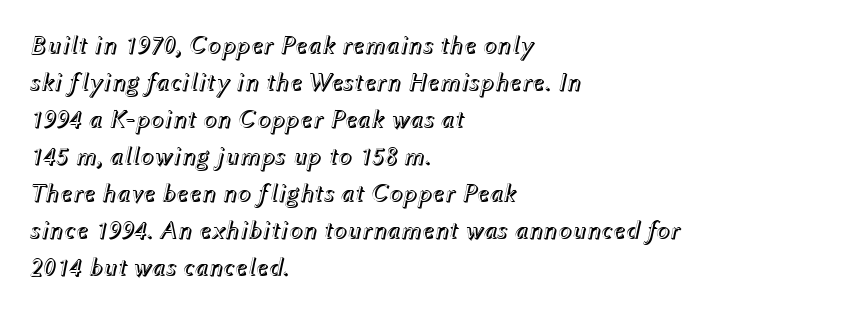
{"italic": "yes", "lean": "right", "slant_degrees": 12, "underline": "no", "align": "left", "line_spacing": "normal", "line_spacing_ratio": 1.42, "letter_spacing": "normal", "letter_spacing_em": 0.0, "glyph_px": 26}
